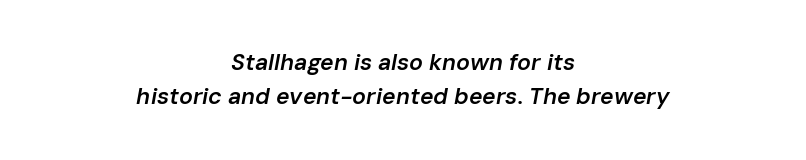
The zone under the glyphs is completely vacant. Regarding leading, the lines here are spaced in the standard way. It's the slanting kind of type. Spacing between characters is what you'd get straight out of the box.
